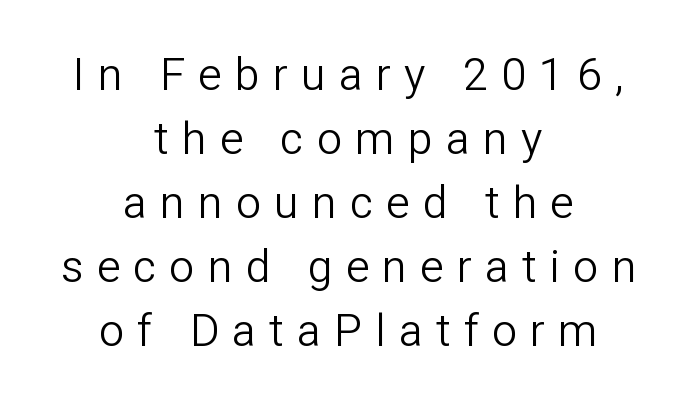
The image shows 45 px light sans-serif type, upright; set centered, normal line spacing (1.42x), unusually wide letter spacing (+0.29 em), not underlined; low stroke contrast and a medium x-height.
